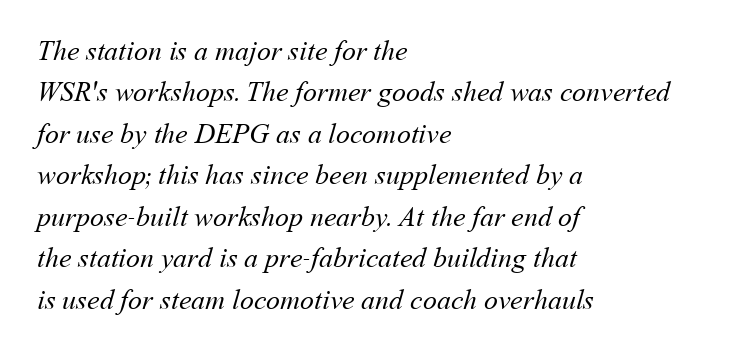
The image shows 28 px regular-weight type; set left-aligned, normal line spacing (1.48x), normal letter spacing, not underlined; medium stroke contrast and a medium x-height.
